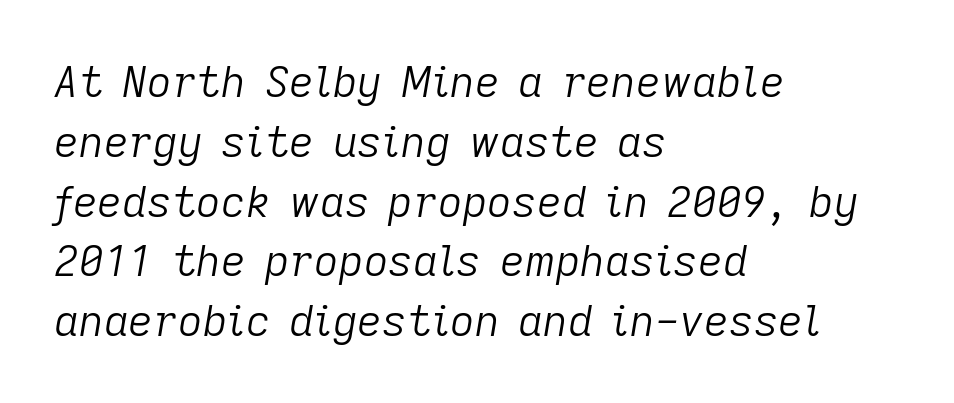
Q: Is the text bold? A: No.
Q: Is the text italic (slanted)? A: Yes, it leans right by about 9 degrees.
Q: Is the text underlined? A: No.
Q: How is the paragraph aligned? A: Left-aligned.
Q: Is the spacing between letters normal or unusually wide? A: Normal.
Q: Is the spacing between lines tight, normal or loose? A: Normal.
Q: Width (condensed, normal, or wide)? A: Normal.
Q: Stroke contrast? A: Low.
Q: x-height? A: Medium.
Q: Monospaced? A: No.
